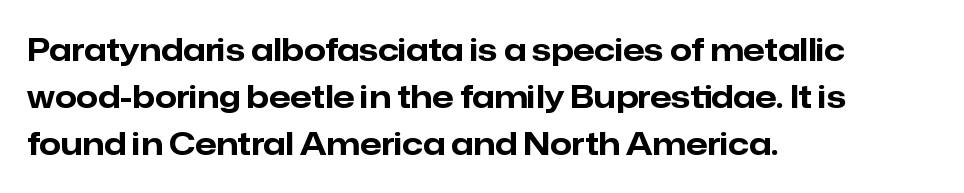
{"serif": "no", "italic": "no", "bold": "yes", "weight": "bold", "width": "normal", "stroke_contrast": "low", "x_height": "medium", "monospaced": "no", "underline": "no", "align": "left", "line_spacing": "normal", "line_spacing_ratio": 1.52, "letter_spacing": "normal", "letter_spacing_em": 0.0, "glyph_px": 31}
